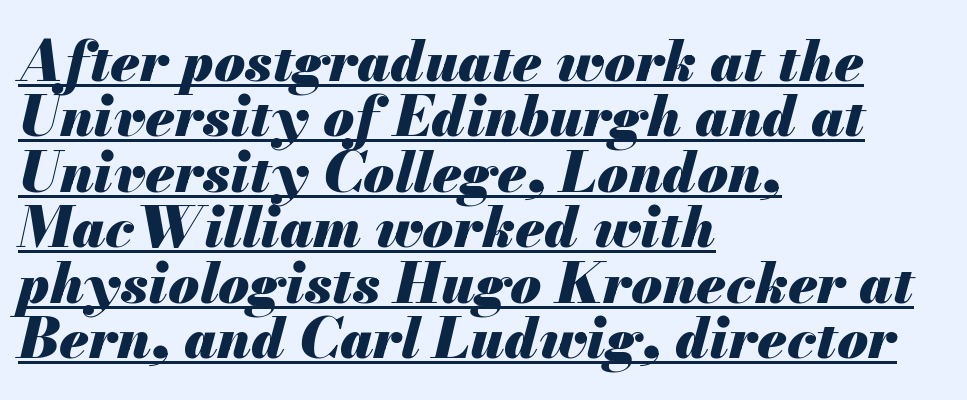
{"italic": "yes", "lean": "right", "slant_degrees": 13, "bold": "yes", "weight": "heavy", "width": "normal", "stroke_contrast": "medium", "x_height": "small", "monospaced": "no", "underline": "yes", "align": "left", "line_spacing": "tight", "line_spacing_ratio": 0.99, "letter_spacing": "normal", "letter_spacing_em": 0.0, "glyph_px": 56}
